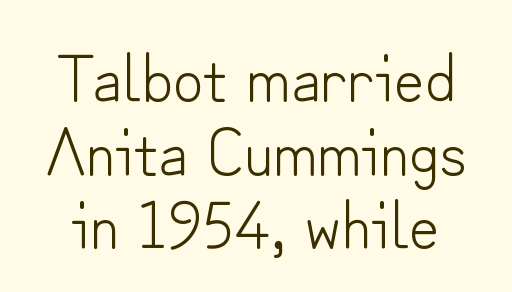
The designer dialed line spacing down below the default. Look at the bottom of the vertical strokes: they stop flat, with no serifs. This is roman type, the default non-slanted kind. Weight: regular or lighter. A typesetter would call this zero additional tracking. Do the characters align in a grid? No, the font is proportional.
